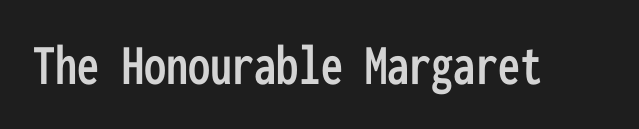
Q: Is the text italic (slanted)? A: No, it is upright.
Q: Is the typeface a serif or a sans-serif typeface? A: Sans-serif.
Q: Is the text underlined? A: No.
Q: Is the spacing between letters normal or unusually wide? A: Normal.
Q: Width (condensed, normal, or wide)? A: Condensed.
Q: Stroke contrast? A: Low.
Q: x-height? A: Medium.
Q: Monospaced? A: Yes.
